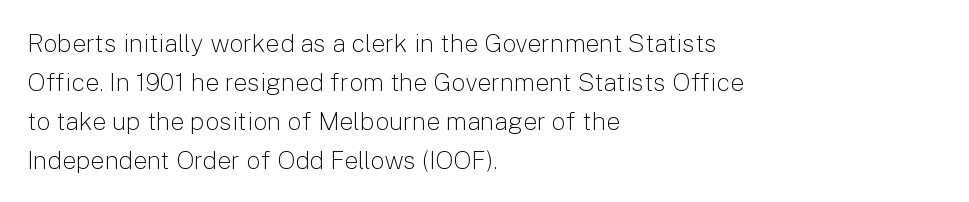
The image shows 25 px text type, upright; set left-aligned, normal line spacing (1.56x), normal letter spacing, not underlined.
